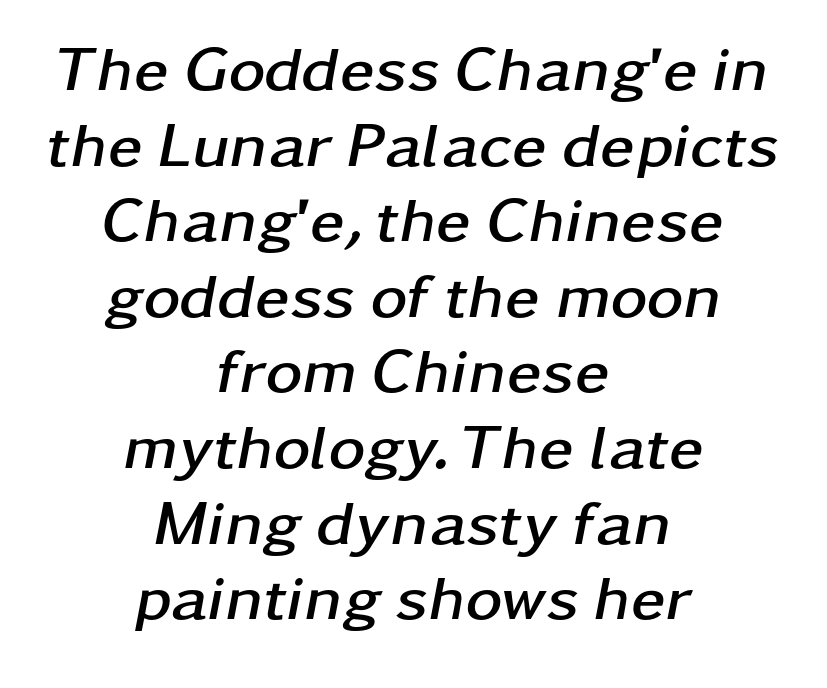
{"italic": "yes", "lean": "right", "slant_degrees": 11, "bold": "yes", "weight": "semibold", "width": "wide", "stroke_contrast": "low", "x_height": "medium", "monospaced": "no", "underline": "no", "align": "center", "line_spacing_ratio": 1.2, "letter_spacing": "normal", "letter_spacing_em": 0.0, "glyph_px": 63}
